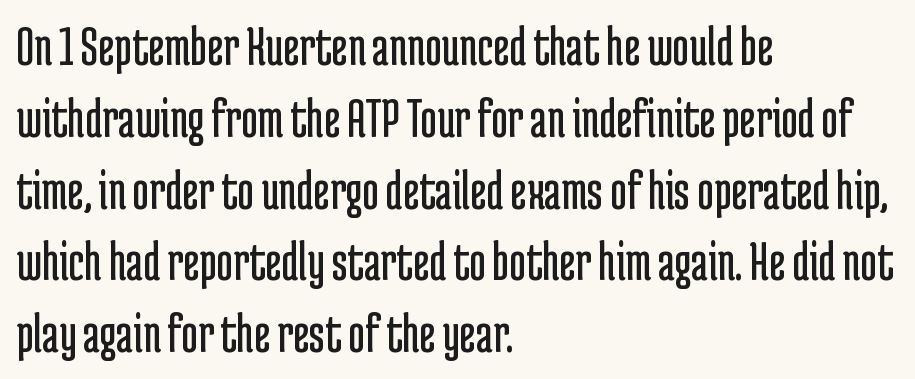
The image shows 57 px regular-weight, condensed sans-serif type, upright; set left-aligned, normal line spacing (1.26x), normal letter spacing, not underlined; low stroke contrast and a medium x-height.
